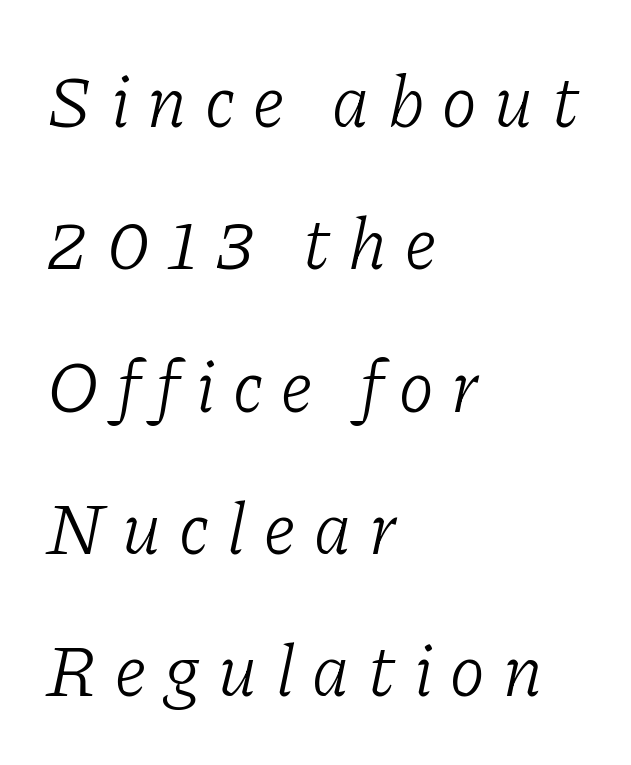
Q: Is the text bold? A: No.
Q: Is the text italic (slanted)? A: Yes, it leans right by about 11 degrees.
Q: Is the typeface a serif or a sans-serif typeface? A: Serif.
Q: Is the text underlined? A: No.
Q: How is the paragraph aligned? A: Left-aligned.
Q: Is the spacing between letters normal or unusually wide? A: Unusually wide.
Q: Is the spacing between lines tight, normal or loose? A: Loose.
Q: Width (condensed, normal, or wide)? A: Normal.
Q: Stroke contrast? A: Low.
Q: x-height? A: Medium.
Q: Monospaced? A: No.
